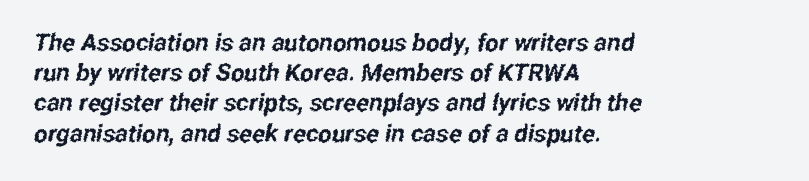
Each new line begins a customary step beneath the previous one. This rendering features lettering with no underline. This rendering uses left alignment, leaving the right contour irregular. How are the letters spaced? Ordinarily, with no added tracking.
